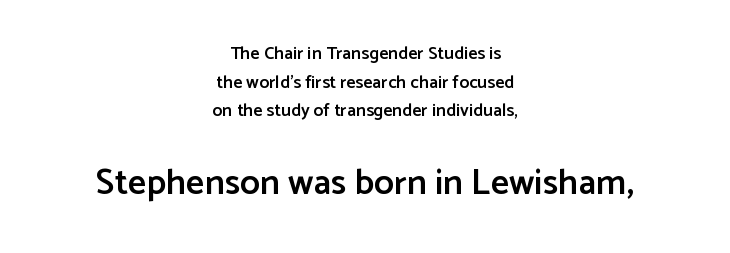
Q: Is the text bold? A: Semi-bold.
Q: Is the text italic (slanted)? A: No, it is upright.
Q: Is the typeface a serif or a sans-serif typeface? A: Sans-serif.
Q: Is the text underlined? A: No.
Q: How is the paragraph aligned? A: Centered.
Q: Is the spacing between letters normal or unusually wide? A: Normal.
Q: Is the spacing between lines tight, normal or loose? A: Normal.
Q: Which block of text is set in a larger size, the first (top) or the second (bottom)? A: The second (bottom) one.
Q: Width (condensed, normal, or wide)? A: Normal.
Q: Stroke contrast? A: Low.
Q: x-height? A: Medium.
Q: Monospaced? A: No.
